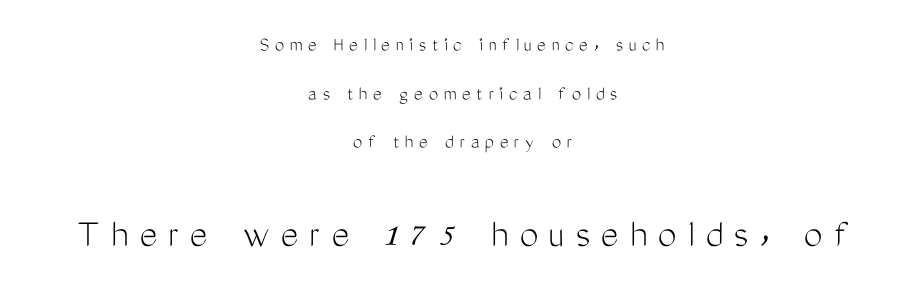
Loose tracking; the words dissolve into strings of separated letters. The font sits on the lighter half of the weight spectrum, regular included. Nobody drew a line under any word here. Serifs: no, the terminals of the letterforms are clean. Do the letters lean? They stand straight. Varying glyph widths throughout — classic text-font behaviour.
